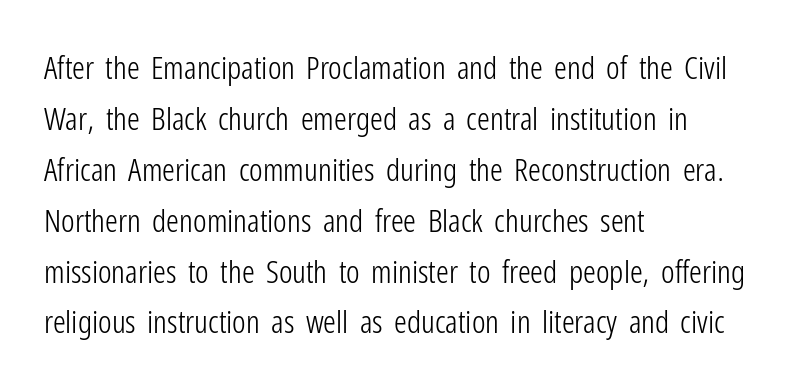
The image shows 32 px light, condensed sans-serif type, upright; set left-aligned, normal line spacing (1.59x), normal letter spacing, not underlined; low stroke contrast and a medium x-height.
